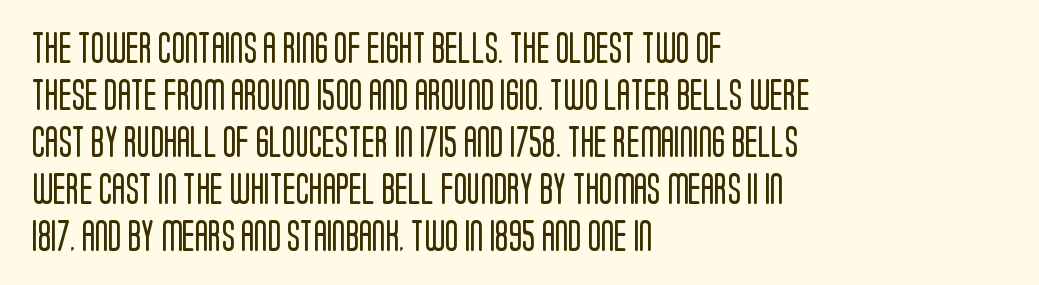
{"serif": "no", "italic": "no", "bold": "no", "weight": "regular", "width": "condensed", "stroke_contrast": "low", "x_height": "large", "monospaced": "no", "underline": "no", "align": "left", "line_spacing": "normal", "line_spacing_ratio": 1.52, "letter_spacing": "normal", "letter_spacing_em": 0.0, "glyph_px": 31}
